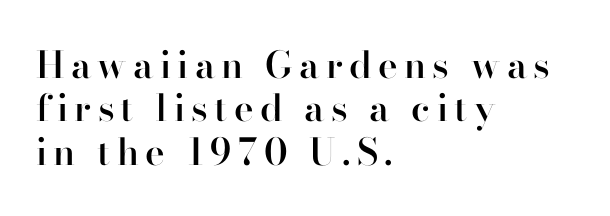
{"serif": "yes", "italic": "no", "bold": "semi", "weight": "semibold", "width": "normal", "stroke_contrast": "high", "x_height": "small", "monospaced": "no", "underline": "no", "align": "left", "line_spacing_ratio": 1.17, "glyph_px": 37}
